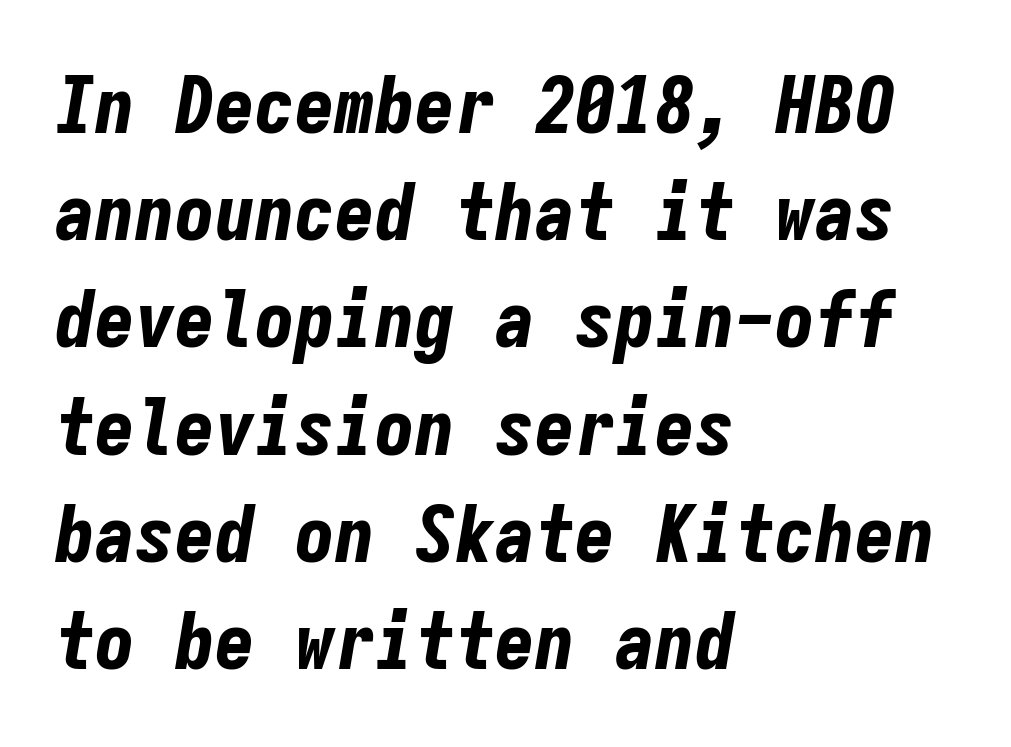
Q: Is the text bold? A: Yes.
Q: Is the text italic (slanted)? A: Yes, it leans right by about 9 degrees.
Q: Is the text underlined? A: No.
Q: How is the paragraph aligned? A: Left-aligned.
Q: Is the spacing between letters normal or unusually wide? A: Normal.
Q: Is the spacing between lines tight, normal or loose? A: Normal.
Q: Width (condensed, normal, or wide)? A: Condensed.
Q: Stroke contrast? A: Low.
Q: x-height? A: Medium.
Q: Monospaced? A: Yes.
